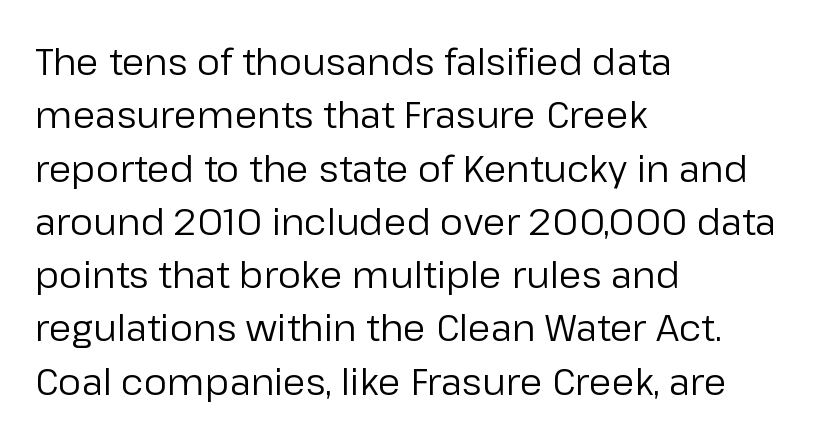
Q: Is the text bold? A: No.
Q: Is the text italic (slanted)? A: No, it is upright.
Q: Is the typeface a serif or a sans-serif typeface? A: Sans-serif.
Q: Is the text underlined? A: No.
Q: How is the paragraph aligned? A: Left-aligned.
Q: Is the spacing between letters normal or unusually wide? A: Normal.
Q: Is the spacing between lines tight, normal or loose? A: Normal.
Q: Width (condensed, normal, or wide)? A: Normal.
Q: Stroke contrast? A: Low.
Q: x-height? A: Medium.
Q: Monospaced? A: No.
